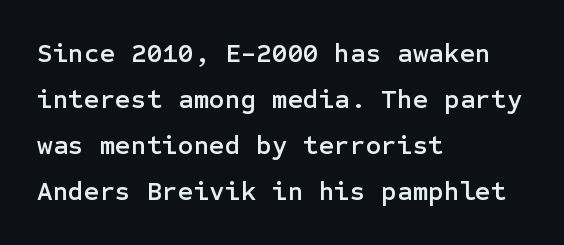
Does the lettering tilt? It doesn't — this is upright. Layout note: lines flush left. The letters sit at their default tracking, neither squeezed nor spread. What's the leading like? Ordinary, nothing unusual.
